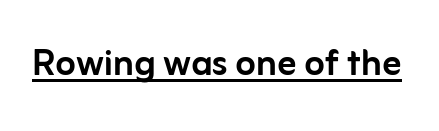
{"serif": "no", "italic": "no", "width": "normal", "stroke_contrast": "low", "x_height": "medium", "monospaced": "no", "underline": "yes", "letter_spacing": "normal", "letter_spacing_em": 0.0, "glyph_px": 47}
